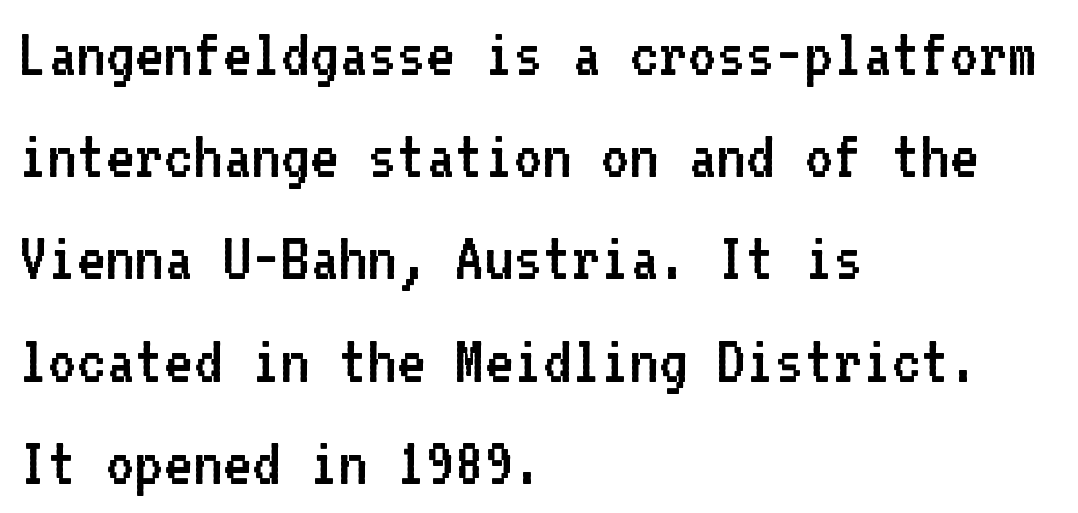
{"serif": "no", "italic": "no", "bold": "no", "weight": "regular", "width": "normal", "stroke_contrast": "low", "x_height": "medium", "monospaced": "yes", "underline": "no", "align": "left", "line_spacing": "normal", "line_spacing_ratio": 1.46, "letter_spacing": "normal", "letter_spacing_em": 0.0, "glyph_px": 70}
